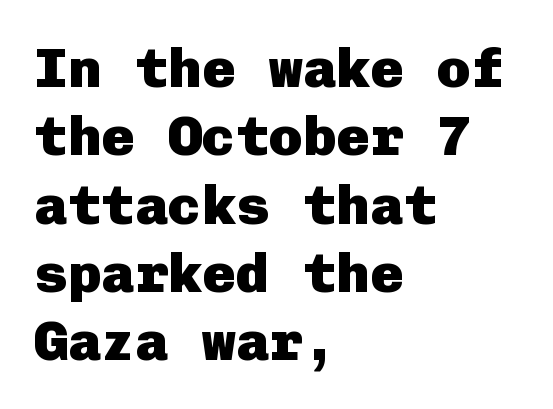
The image shows 56 px heavy sans-serif type, upright; set left-aligned, line spacing 1.22x, normal letter spacing, not underlined; low stroke contrast and a medium x-height.
